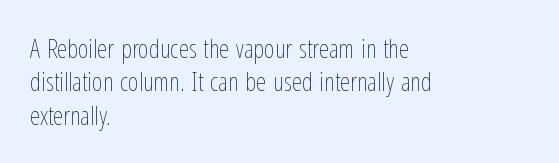
Compared with typical paragraphs, the rows here are spaced about the same. The letters stand straight up with perfectly vertical stems. Short and long lines alike share a common starting point at left. Is the stroke heavy? The answer is a plain regular-or-lighter. In terms of letterspacing, this is plain default setting. Just letters on the line, the space beneath them empty.
